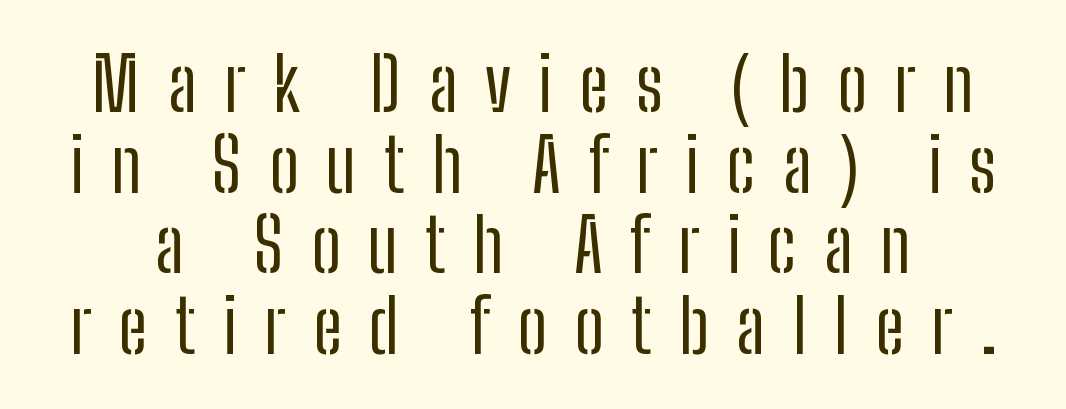
The image shows 74 px regular-weight, condensed sans-serif type, upright; set tight line spacing (1.09x), unusually wide letter spacing (+0.37 em), not underlined; low stroke contrast and a medium x-height.
